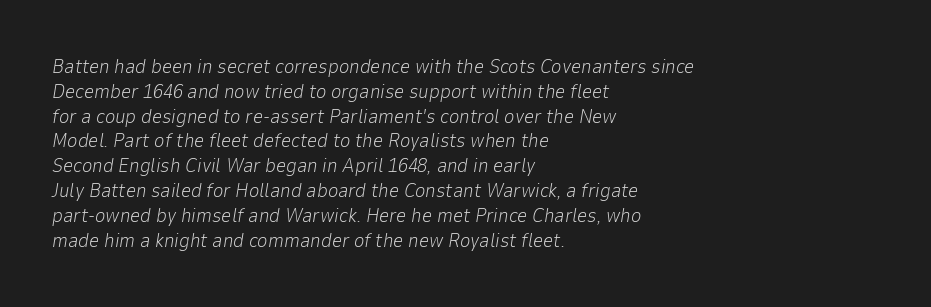
{"italic": "yes", "lean": "right", "slant_degrees": 9, "bold": "no", "underline": "no", "align": "left", "line_spacing_ratio": 1.24, "letter_spacing": "normal", "letter_spacing_em": 0.0, "glyph_px": 20}
